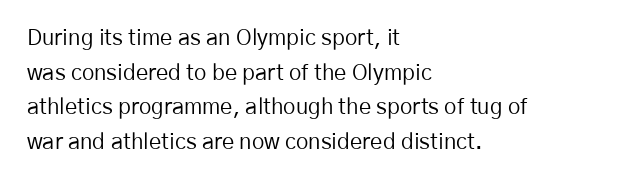
Q: Is the text bold? A: No.
Q: Is the text italic (slanted)? A: No, it is upright.
Q: Is the text underlined? A: No.
Q: How is the paragraph aligned? A: Left-aligned.
Q: Is the spacing between letters normal or unusually wide? A: Normal.
Q: Is the spacing between lines tight, normal or loose? A: Normal.
